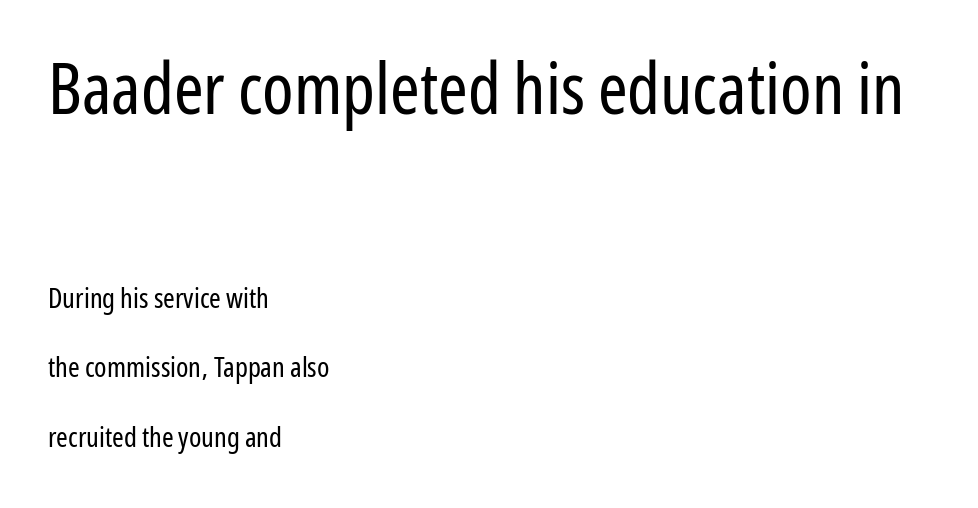
The image shows 71 px regular-weight, condensed sans-serif type, upright; set left-aligned, loose line spacing (2.49x), normal letter spacing, not underlined; the first (top) block is 2.54x larger; low stroke contrast and a medium x-height.
